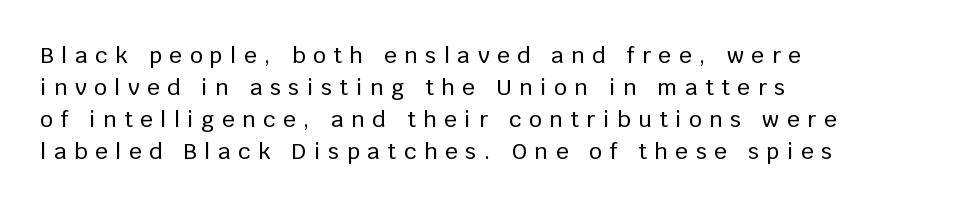
Q: Is the text italic (slanted)? A: No, it is upright.
Q: Is the text underlined? A: No.
Q: How is the paragraph aligned? A: Left-aligned.
Q: Is the spacing between letters normal or unusually wide? A: Unusually wide.
Q: Is the spacing between lines tight, normal or loose? A: Normal.
